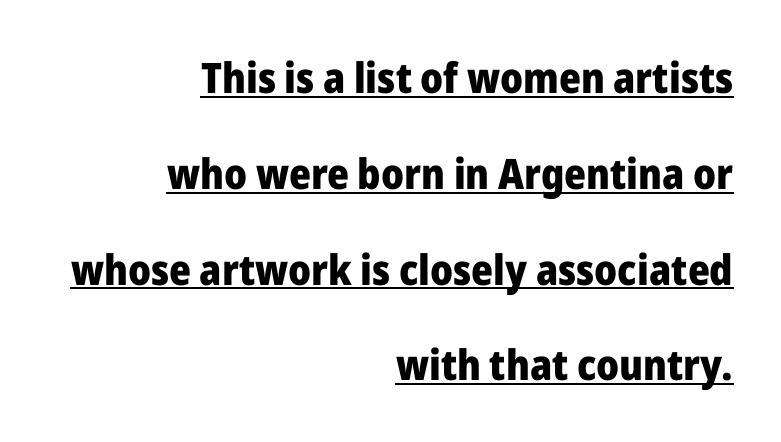
The axis of the letterforms is exactly vertical. The letters advance in unequal steps, a hallmark of proportional type. Compared with typical paragraphs, the rows here are farther apart. Line ends are locked; line starts wander. Words appear dense and cohesive because spacing is normal.
